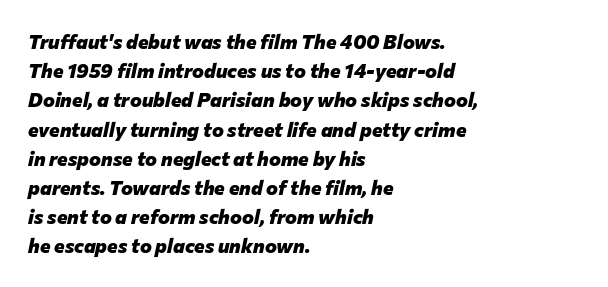
{"italic": "yes", "lean": "right", "slant_degrees": 12, "bold": "yes", "underline": "no", "align": "left", "line_spacing": "normal", "line_spacing_ratio": 1.46, "letter_spacing": "normal", "letter_spacing_em": 0.0, "glyph_px": 20}
